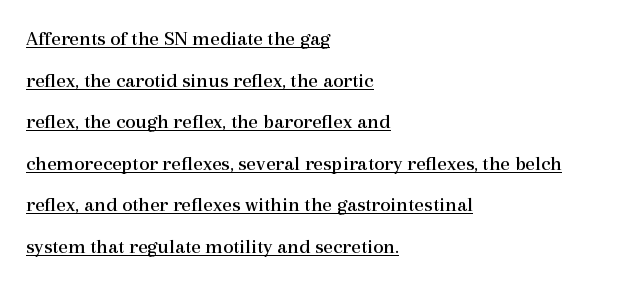
The image shows 21 px text type, upright; set left-aligned, loose line spacing (1.98x), normal letter spacing, underlined.
